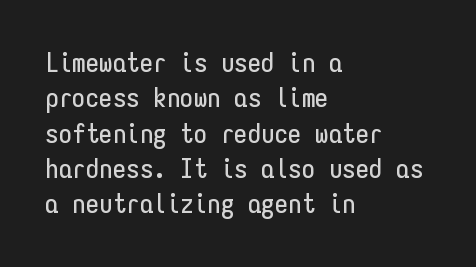
The image shows 27 px text type, upright; set left-aligned, normal line spacing (1.31x), normal letter spacing, not underlined.
